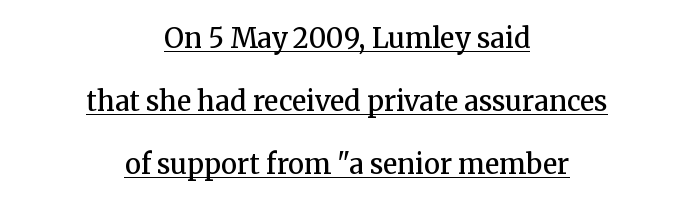
{"italic": "no", "bold": "semi", "underline": "yes", "align": "center", "line_spacing": "loose", "line_spacing_ratio": 2.33, "letter_spacing": "normal", "letter_spacing_em": 0.0, "glyph_px": 27}
